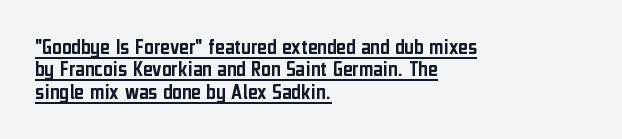
Posture: vertical. Is the block centered? No — it sits flush against the left margin. The gaps between neighbouring characters are ordinary and unremarkable. Emphasis is given by a line drawn under the lettering.
